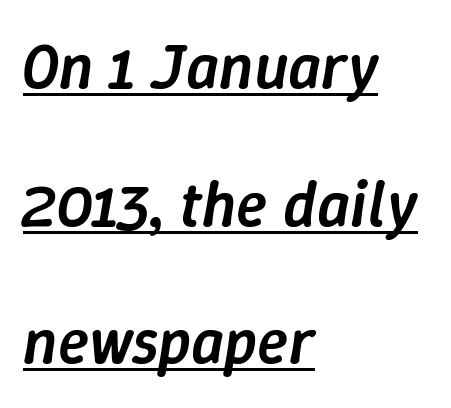
{"italic": "yes", "lean": "right", "slant_degrees": 9, "bold": "semi", "weight": "semibold", "width": "normal", "stroke_contrast": "low", "x_height": "medium", "monospaced": "no", "underline": "yes", "align": "left", "line_spacing": "loose", "line_spacing_ratio": 2.15, "letter_spacing": "normal", "letter_spacing_em": 0.0, "glyph_px": 64}
